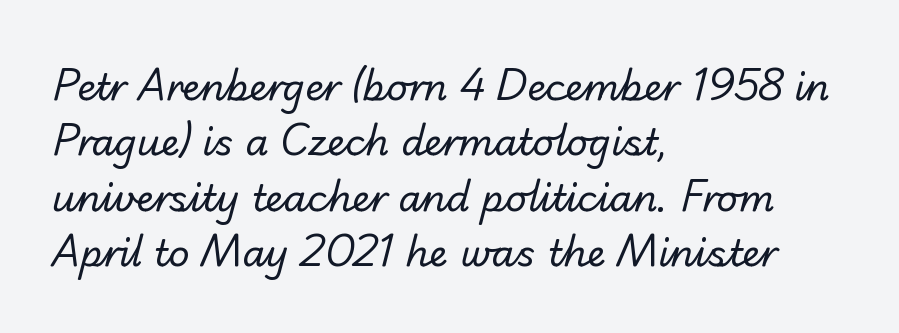
{"serif": "no", "bold": "no", "weight": "regular", "width": "normal", "stroke_contrast": "low", "x_height": "small", "monospaced": "no", "underline": "no", "align": "left", "line_spacing": "normal", "line_spacing_ratio": 1.5, "letter_spacing": "normal", "letter_spacing_em": 0.0, "glyph_px": 37}
